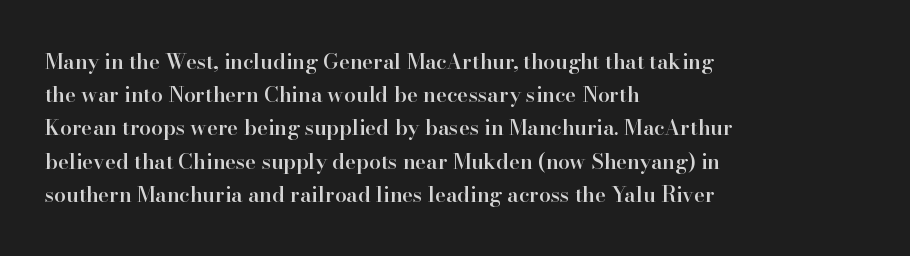
{"italic": "no", "bold": "semi", "underline": "no", "align": "left", "line_spacing": "normal", "line_spacing_ratio": 1.58, "letter_spacing": "normal", "letter_spacing_em": 0.0, "glyph_px": 21}
